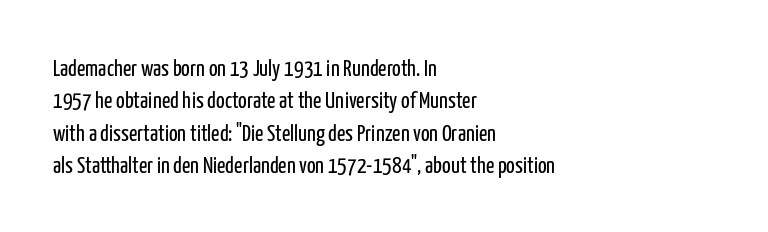
The tracking reads as untouched default to a designer's eye. Layout note: lines flush left. Students, observe: this is what conventionally led text looks like. Underline: absent.
